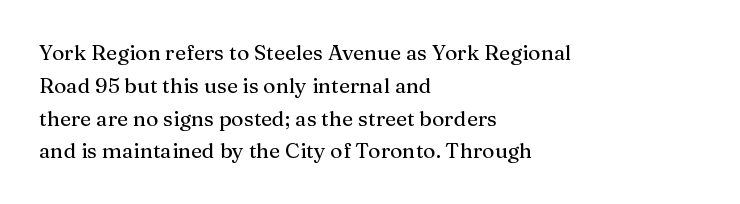
{"italic": "no", "underline": "no", "align": "left", "line_spacing": "normal", "line_spacing_ratio": 1.56, "letter_spacing": "normal", "letter_spacing_em": 0.0, "glyph_px": 21}
